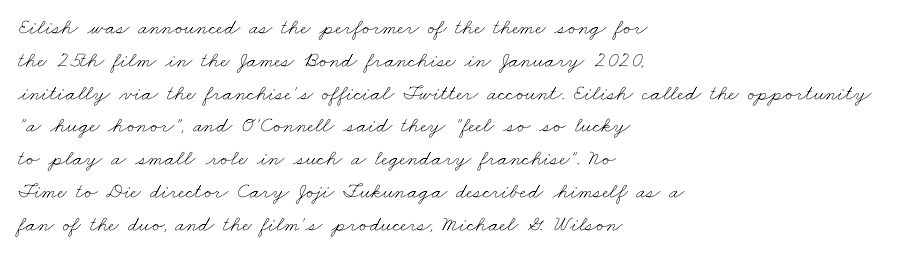
Q: Is the text bold? A: No.
Q: Is the text underlined? A: No.
Q: How is the paragraph aligned? A: Left-aligned.
Q: Is the spacing between letters normal or unusually wide? A: Normal.
Q: Is the spacing between lines tight, normal or loose? A: Normal.
